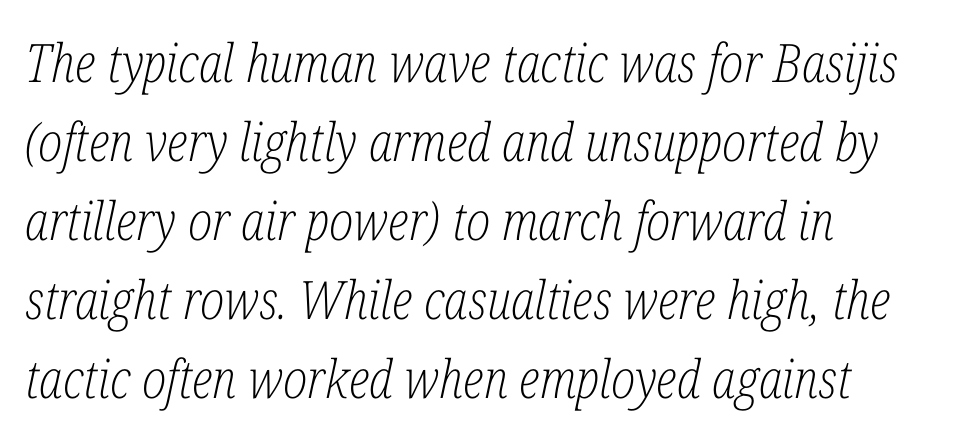
{"serif": "yes", "italic": "yes", "lean": "right", "slant_degrees": 12, "bold": "no", "weight": "light", "width": "condensed", "stroke_contrast": "low", "x_height": "medium", "monospaced": "no", "underline": "no", "align": "left", "line_spacing": "normal", "line_spacing_ratio": 1.49, "letter_spacing": "normal", "letter_spacing_em": 0.0, "glyph_px": 53}
